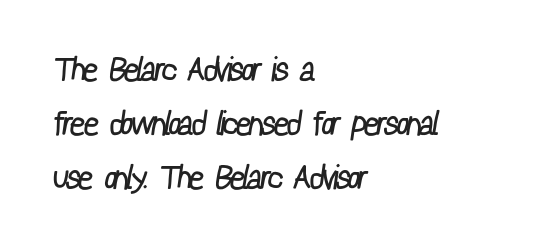
This sample uses plain, unmodified letter spacing. Serif or sans? Sans — the stroke terminals are bare. If you measured baseline to baseline, you'd find a middling distance. Do the characters align in a grid? No, the font is proportional.
